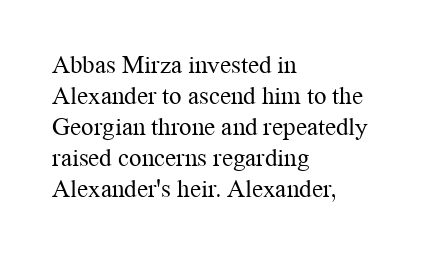
The image shows 25 px text type, upright; set left-aligned, line spacing 1.24x, normal letter spacing, not underlined.
